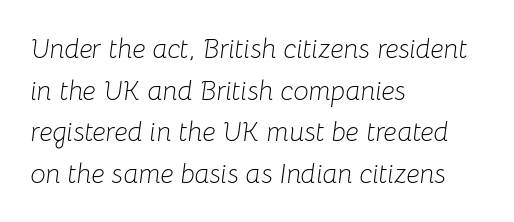
Leading: standard. Yep, that's italic — everything's leaning. Stroke mass is kept to a normal reading level or below. Unmarked baselines from the first word to the last.
